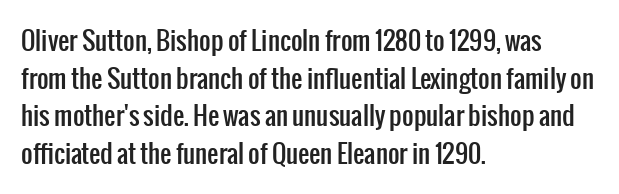
Q: Is the text italic (slanted)? A: No, it is upright.
Q: Is the text underlined? A: No.
Q: How is the paragraph aligned? A: Left-aligned.
Q: Is the spacing between letters normal or unusually wide? A: Normal.
Q: Is the spacing between lines tight, normal or loose? A: Normal.
